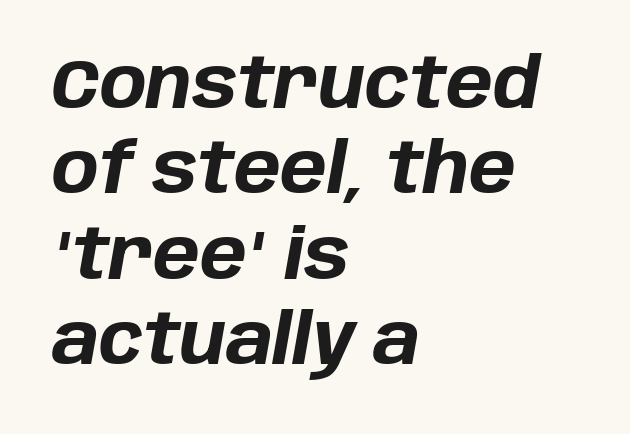
{"italic": "yes", "lean": "right", "slant_degrees": 10, "bold": "yes", "weight": "bold", "width": "normal", "stroke_contrast": "low", "x_height": "large", "monospaced": "no", "underline": "no", "align": "left", "line_spacing_ratio": 1.22, "letter_spacing": "normal", "letter_spacing_em": 0.0, "glyph_px": 70}
